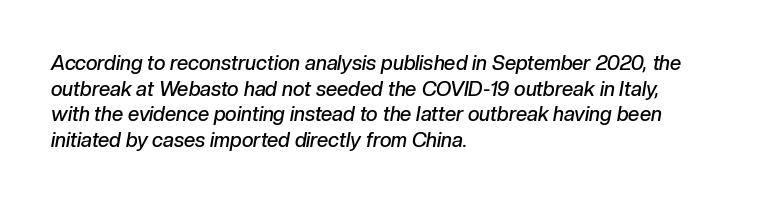
The image shows 20 px text type, italic (leaning right); set left-aligned, normal line spacing (1.28x), normal letter spacing, not underlined.
